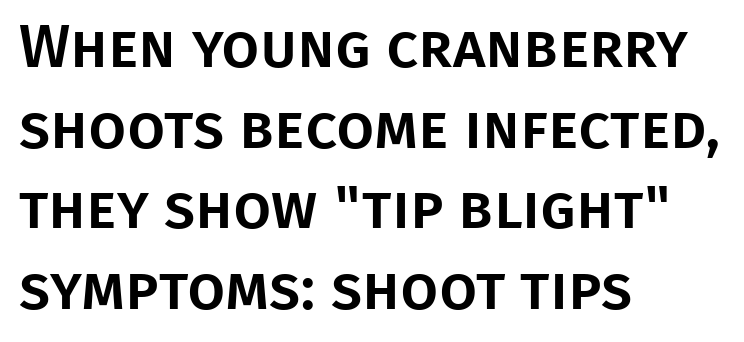
Q: Is the text italic (slanted)? A: No, it is upright.
Q: Is the typeface a serif or a sans-serif typeface? A: Sans-serif.
Q: Is the text underlined? A: No.
Q: How is the paragraph aligned? A: Left-aligned.
Q: Is the spacing between letters normal or unusually wide? A: Normal.
Q: Is the spacing between lines tight, normal or loose? A: Normal.
Q: Width (condensed, normal, or wide)? A: Normal.
Q: Stroke contrast? A: Low.
Q: x-height? A: Large.
Q: Monospaced? A: No.
